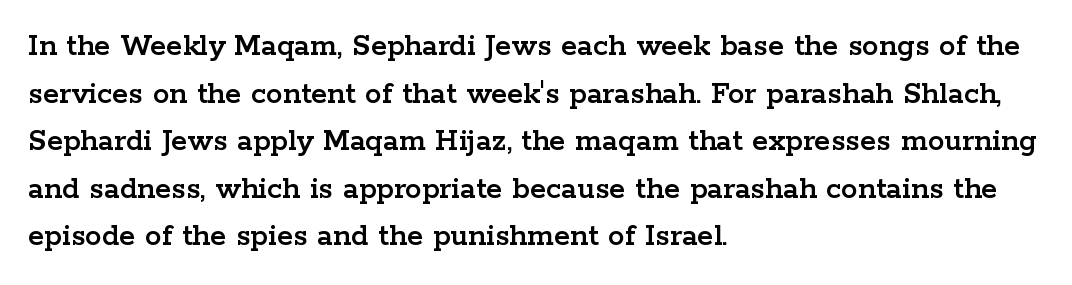
{"serif": "yes", "italic": "no", "width": "wide", "stroke_contrast": "low", "x_height": "medium", "monospaced": "no", "underline": "no", "align": "left", "line_spacing": "normal", "line_spacing_ratio": 1.44, "letter_spacing": "normal", "letter_spacing_em": 0.0, "glyph_px": 33}
